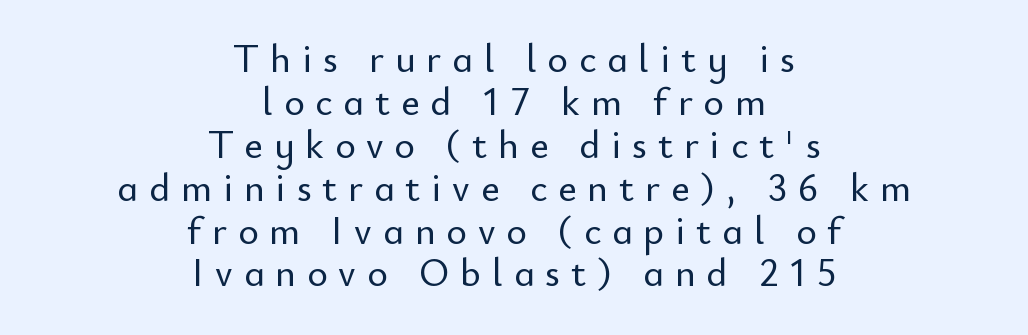
Q: Is the text italic (slanted)? A: No, it is upright.
Q: Is the typeface a serif or a sans-serif typeface? A: Sans-serif.
Q: Is the text underlined? A: No.
Q: How is the paragraph aligned? A: Centered.
Q: Is the spacing between letters normal or unusually wide? A: Unusually wide.
Q: Is the spacing between lines tight, normal or loose? A: Tight.
Q: Width (condensed, normal, or wide)? A: Normal.
Q: Stroke contrast? A: Low.
Q: x-height? A: Small.
Q: Monospaced? A: No.
